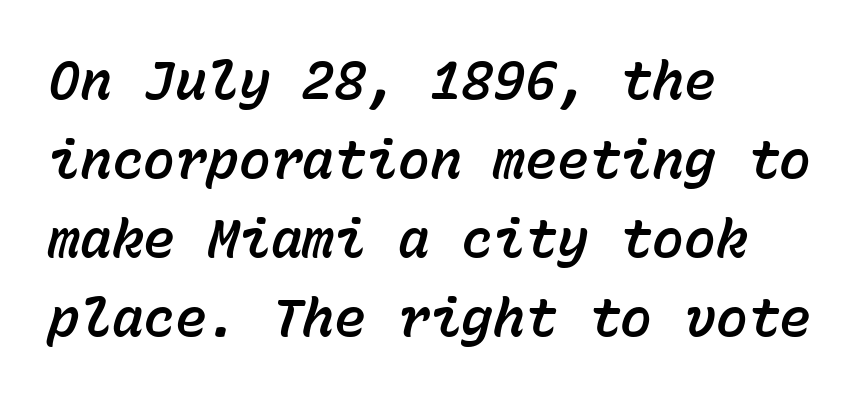
The image shows 53 px text type, italic (leaning right), monospaced; set left-aligned, normal line spacing (1.49x), normal letter spacing, not underlined; low stroke contrast and a medium x-height.
